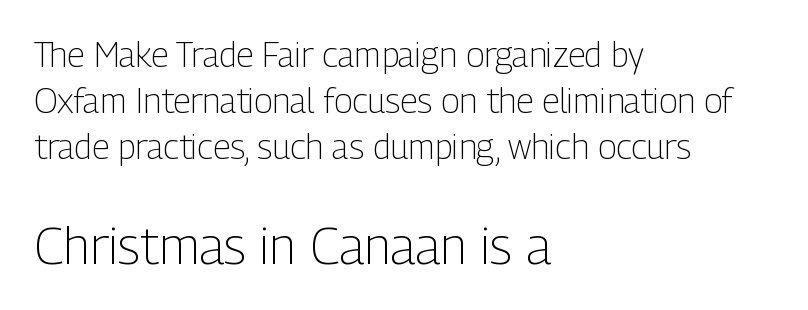
This sample has the flowing, uneven cadence of proportional lettering. The type family on display is of the sans-serif kind. Is there much room between lines? A standard amount, neither cramped nor airy. The type is set solid horizontally, with unmodified tracking.
